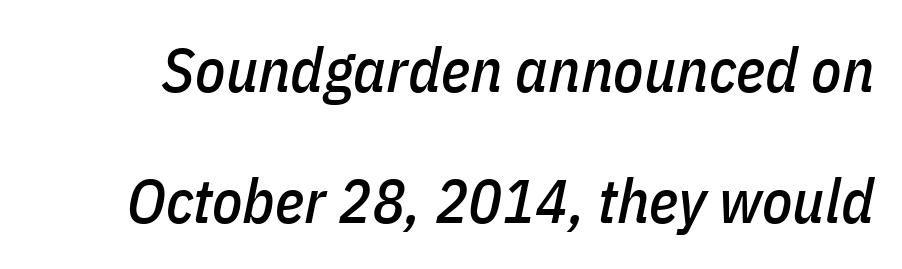
The image shows 62 px condensed type, italic (leaning right); set loose line spacing (2.11x), normal letter spacing, not underlined; low stroke contrast and a medium x-height.
